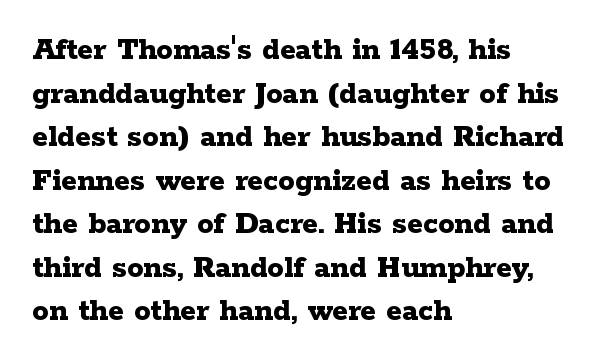
Q: Is the text bold? A: Yes.
Q: Is the text italic (slanted)? A: No, it is upright.
Q: Is the typeface a serif or a sans-serif typeface? A: Serif.
Q: Is the text underlined? A: No.
Q: How is the paragraph aligned? A: Left-aligned.
Q: Is the spacing between letters normal or unusually wide? A: Normal.
Q: Is the spacing between lines tight, normal or loose? A: Normal.
Q: Width (condensed, normal, or wide)? A: Wide.
Q: Stroke contrast? A: Low.
Q: x-height? A: Medium.
Q: Monospaced? A: No.
